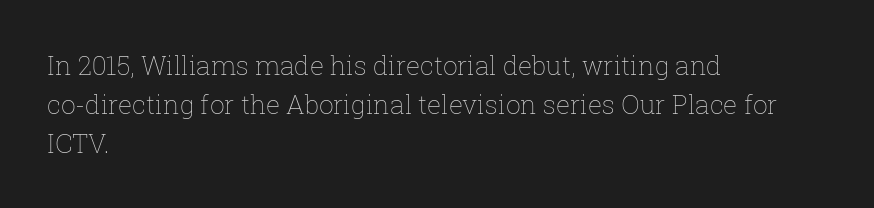
The image shows 26 px text type, upright; set left-aligned, normal line spacing (1.5x), normal letter spacing, not underlined.
